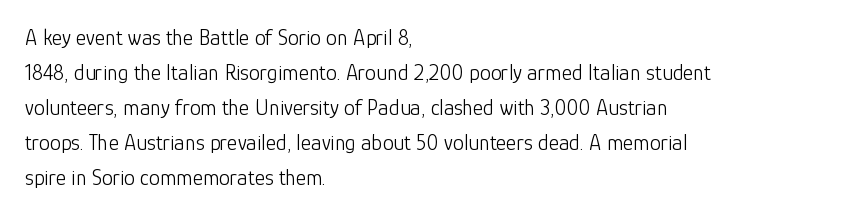
The image shows 22 px text type, upright; set left-aligned, normal line spacing (1.59x), normal letter spacing, not underlined.
